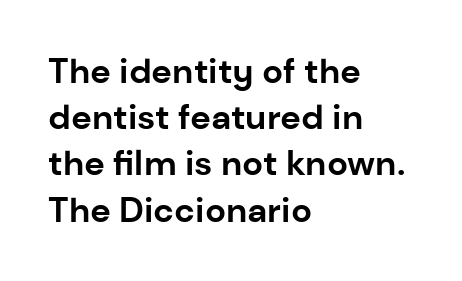
The image shows 35 px bold sans-serif type, upright; set left-aligned, normal line spacing (1.32x), normal letter spacing, not underlined; low stroke contrast and a medium x-height.
